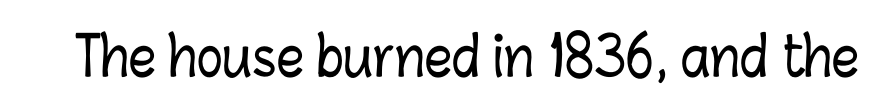
The image shows 54 px condensed type, upright; set normal letter spacing, not underlined; low stroke contrast and a medium x-height.
